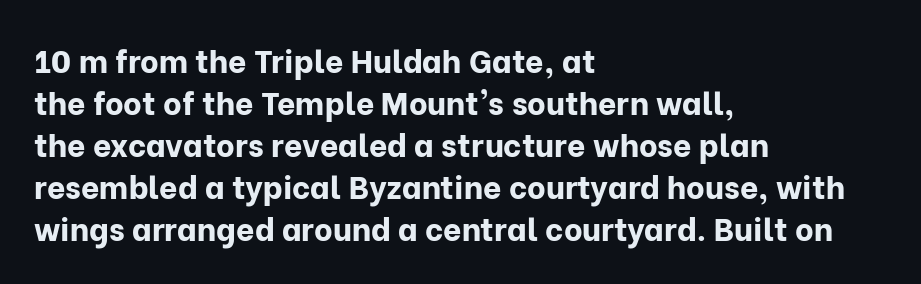
Q: Is the text bold? A: Yes.
Q: Is the text italic (slanted)? A: No, it is upright.
Q: Is the typeface a serif or a sans-serif typeface? A: Sans-serif.
Q: Is the text underlined? A: No.
Q: How is the paragraph aligned? A: Left-aligned.
Q: Is the spacing between letters normal or unusually wide? A: Normal.
Q: Is the spacing between lines tight, normal or loose? A: Normal.
Q: Width (condensed, normal, or wide)? A: Normal.
Q: Stroke contrast? A: Low.
Q: x-height? A: Medium.
Q: Monospaced? A: No.
